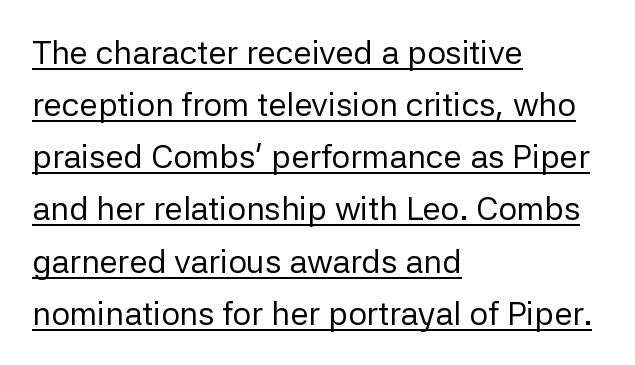
Compared with a typical body face, this is equally light or lighter still. Regarding serifs, this sample does without them. Interline gaps are of average width in this sample. Inter-character spacing is left at the font's built-in metrics. Proportional: the letters do not fall into vertical columns. The glyphs are accompanied by a horizontal stroke just below them.
